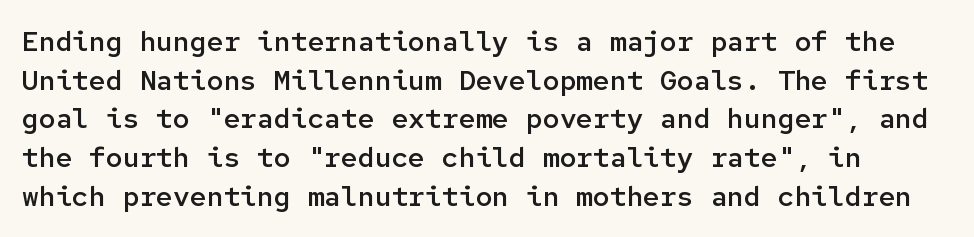
A roman cut, with each character standing at attention. The type is set solid horizontally, with unmodified tracking. The baseline area is clear. Notice how descenders clear the ascenders below comfortably — that's standard leading. Here the designer chose a console-style face with uniform glyph widths.
